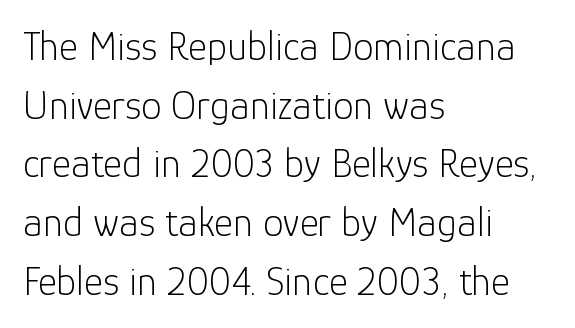
The image shows 41 px light sans-serif type, upright; set left-aligned, normal line spacing (1.43x), normal letter spacing, not underlined; low stroke contrast and a medium x-height.
